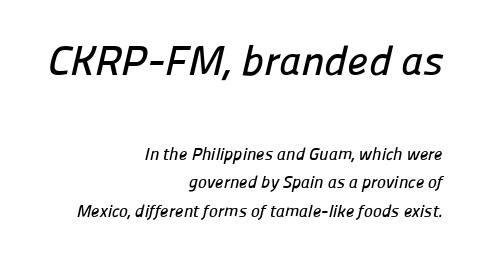
The image shows 42 px sans-serif type; set right-aligned, normal line spacing (1.67x), normal letter spacing, not underlined; the first (top) block is 2.47x larger; low stroke contrast and a medium x-height.
